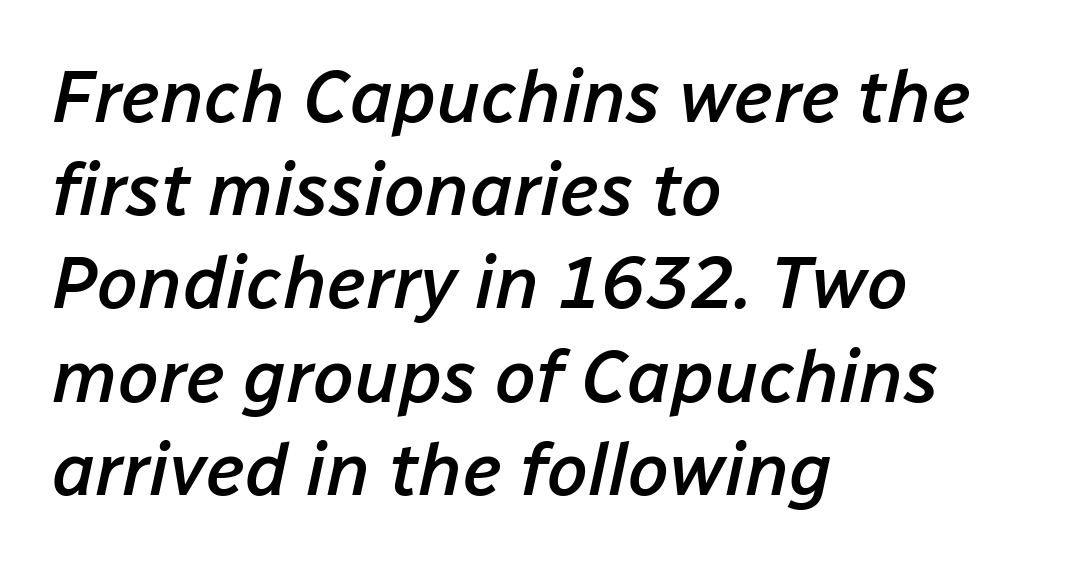
The letterforms sit shoulder to shoulder at normal distance. These lines are rendered in a variable-pitch font. Its strokes are somewhat broadened, the hallmark of semibold type. The space beneath each line is pristine and unruled.
